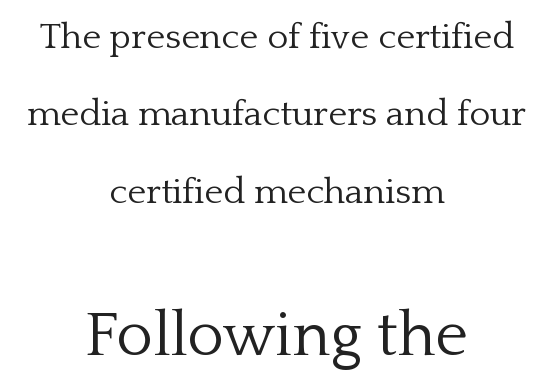
This is the regular roman posture of the typeface. The following chunk of copy outweighs the initial chunk in type size. Weight: regular or lighter. The space beneath each line is pristine and unruled. The face used here is proportionally spaced, like ordinary book or web type. Compared with typical paragraphs, the rows here are farther apart.
